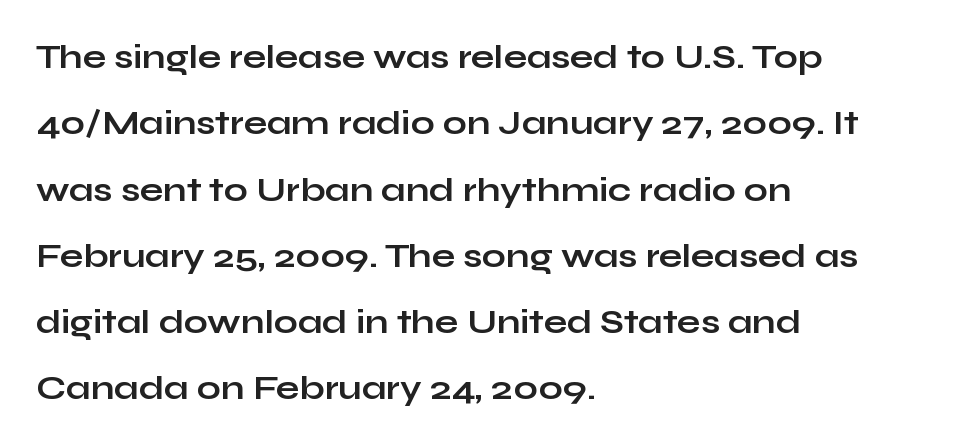
Rule under the text: the space is simply empty. The lines in this sample share a left origin and differ only in where they stop. You could fit nearly another row in the gap between these rows. Summary of weight: heavy, a full bold. I'd call this a sans setting — the letters go barefoot. Notice how the stems are strictly vertical — no italics here.
